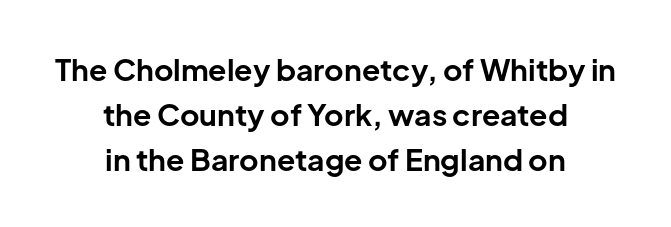
The image shows 30 px bold sans-serif type, upright; set centered, normal line spacing (1.5x), normal letter spacing, not underlined; low stroke contrast and a medium x-height.
